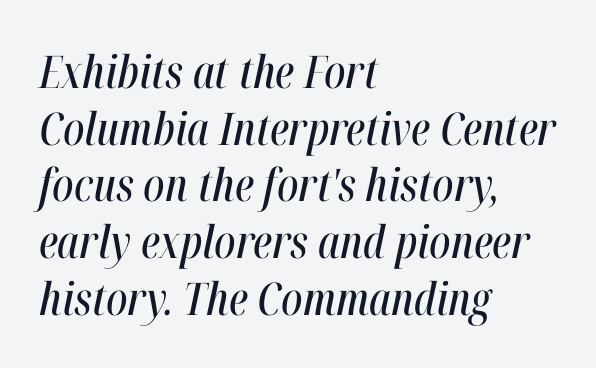
{"italic": "yes", "lean": "right", "slant_degrees": 12, "width": "condensed", "stroke_contrast": "high", "x_height": "medium", "monospaced": "no", "underline": "no", "align": "left", "line_spacing": "normal", "line_spacing_ratio": 1.26, "letter_spacing": "normal", "letter_spacing_em": 0.0, "glyph_px": 45}
